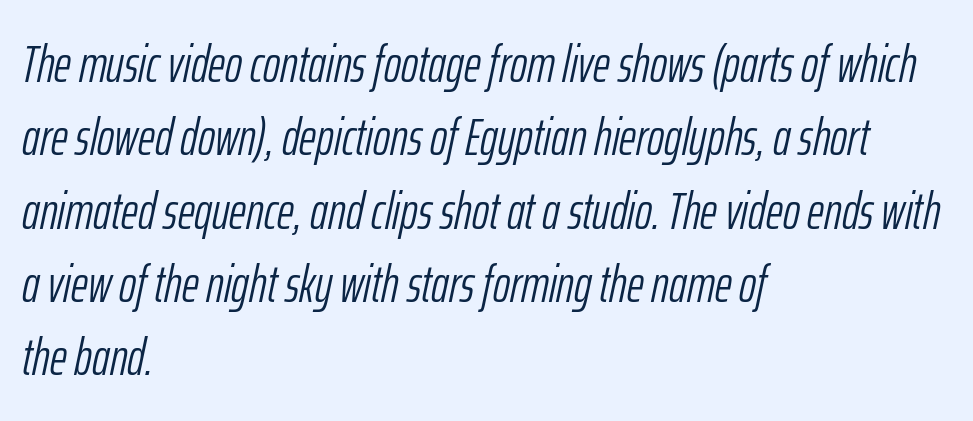
Q: Is the text bold? A: No.
Q: Is the text italic (slanted)? A: Yes, it leans right by about 12 degrees.
Q: Is the text underlined? A: No.
Q: How is the paragraph aligned? A: Left-aligned.
Q: Is the spacing between letters normal or unusually wide? A: Normal.
Q: Is the spacing between lines tight, normal or loose? A: Normal.
Q: Width (condensed, normal, or wide)? A: Condensed.
Q: Stroke contrast? A: Low.
Q: x-height? A: Medium.
Q: Monospaced? A: No.
